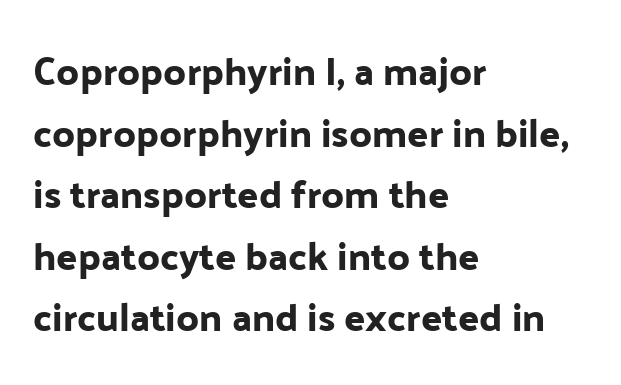
Q: Is the text italic (slanted)? A: No, it is upright.
Q: Is the typeface a serif or a sans-serif typeface? A: Sans-serif.
Q: Is the text underlined? A: No.
Q: How is the paragraph aligned? A: Left-aligned.
Q: Is the spacing between letters normal or unusually wide? A: Normal.
Q: Is the spacing between lines tight, normal or loose? A: Normal.
Q: Width (condensed, normal, or wide)? A: Normal.
Q: Stroke contrast? A: Low.
Q: x-height? A: Medium.
Q: Monospaced? A: No.
